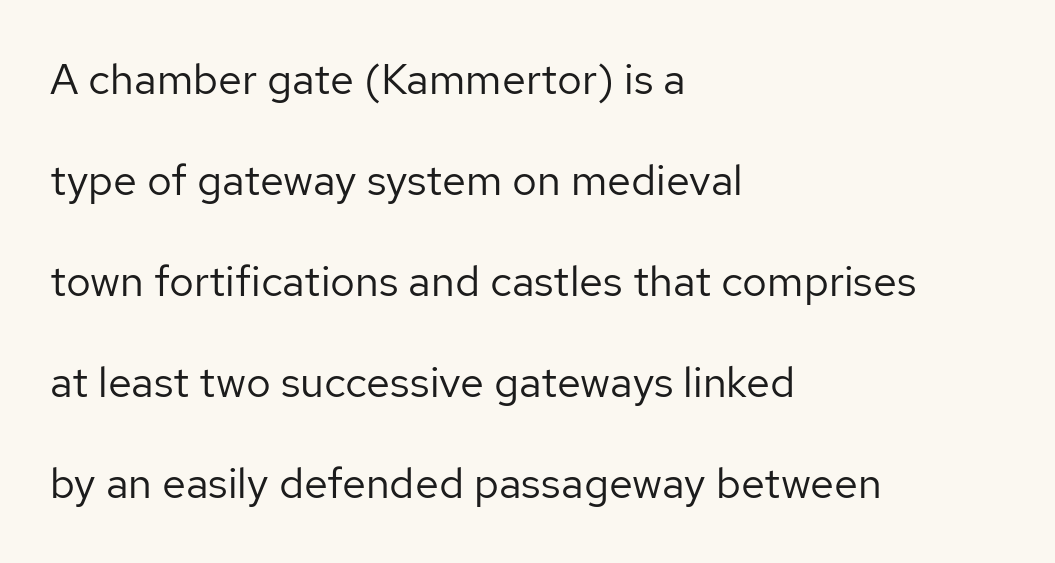
The image shows 43 px regular-weight sans-serif type, upright; set left-aligned, loose line spacing (2.35x), normal letter spacing, not underlined; low stroke contrast and a medium x-height.
